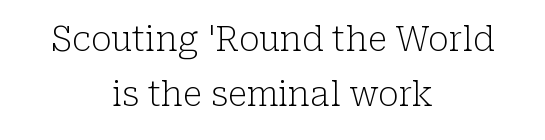
{"serif": "yes", "italic": "no", "bold": "no", "weight": "light", "width": "normal", "stroke_contrast": "low", "x_height": "medium", "monospaced": "no", "underline": "no", "align": "center", "line_spacing": "normal", "line_spacing_ratio": 1.61, "letter_spacing": "normal", "letter_spacing_em": 0.0, "glyph_px": 34}
